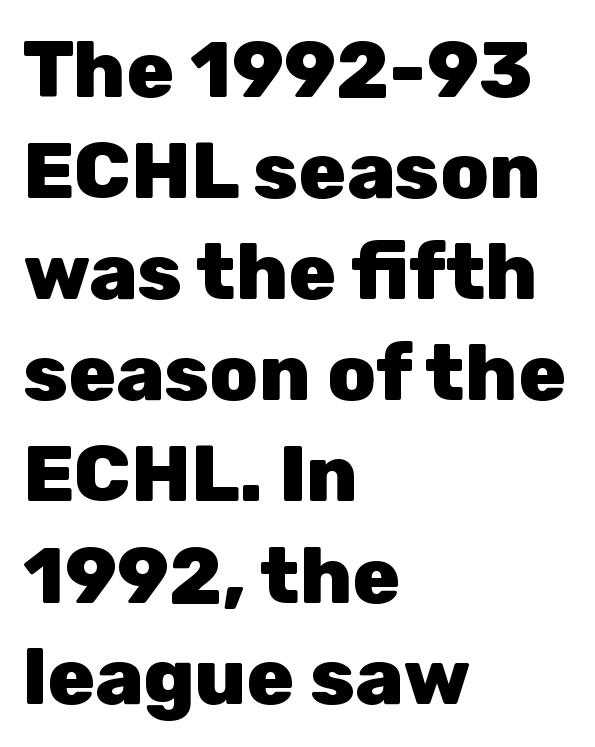
Here the designer chose a conventional face with non-uniform glyph widths. The lines in this sample share a left origin and differ only in where they stop. Honestly, there is no underline to notice here at all. In terms of letterform style, serifs are entirely absent. Vertical spacing — default. Pretty heavy lettering here — definitely bold.
